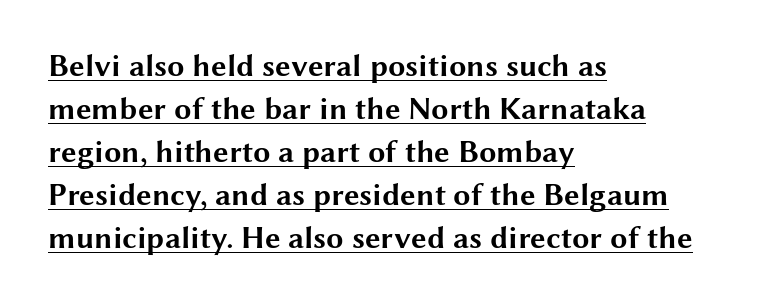
{"serif": "no", "italic": "no", "bold": "yes", "weight": "bold", "width": "wide", "stroke_contrast": "medium", "x_height": "medium", "monospaced": "no", "underline": "yes", "align": "left", "line_spacing": "normal", "line_spacing_ratio": 1.39, "letter_spacing": "normal", "letter_spacing_em": 0.0, "glyph_px": 31}
